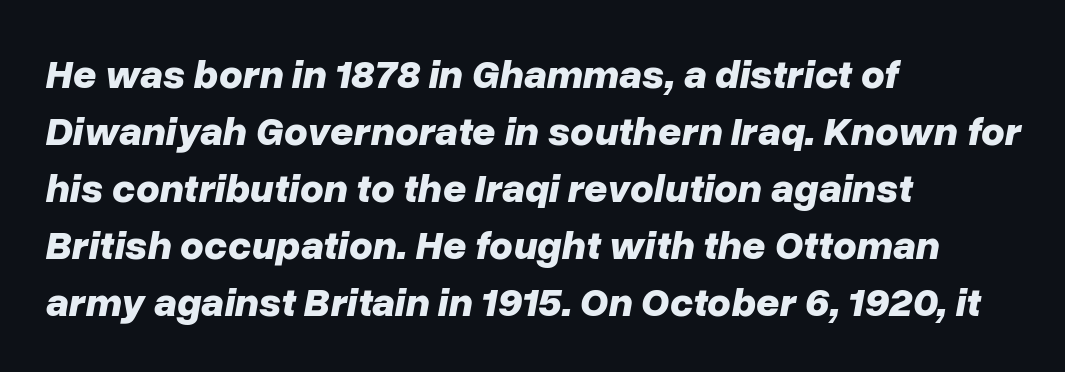
{"italic": "yes", "lean": "right", "slant_degrees": 10, "bold": "yes", "weight": "bold", "width": "normal", "stroke_contrast": "low", "x_height": "medium", "monospaced": "no", "underline": "no", "align": "left", "line_spacing": "normal", "line_spacing_ratio": 1.39, "letter_spacing": "normal", "letter_spacing_em": 0.0, "glyph_px": 41}
